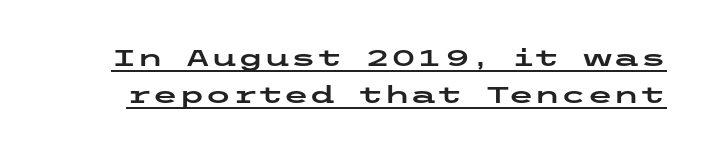
The image shows 24 px text type, upright; set normal line spacing (1.53x), normal letter spacing, underlined.
